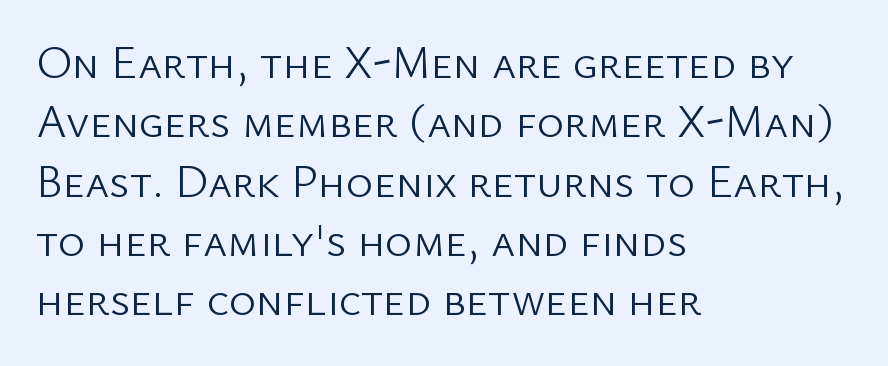
Q: Is the text bold? A: No.
Q: Is the text italic (slanted)? A: No, it is upright.
Q: Is the typeface a serif or a sans-serif typeface? A: Sans-serif.
Q: Is the text underlined? A: No.
Q: How is the paragraph aligned? A: Left-aligned.
Q: Is the spacing between letters normal or unusually wide? A: Normal.
Q: Is the spacing between lines tight, normal or loose? A: Normal.
Q: Width (condensed, normal, or wide)? A: Normal.
Q: Stroke contrast? A: Low.
Q: x-height? A: Medium.
Q: Monospaced? A: No.
